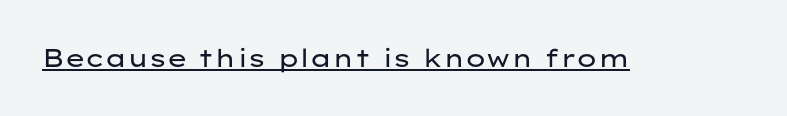
Q: Is the text bold? A: No.
Q: Is the text italic (slanted)? A: No, it is upright.
Q: Is the text underlined? A: Yes.
Q: Is the spacing between letters normal or unusually wide? A: Normal.
